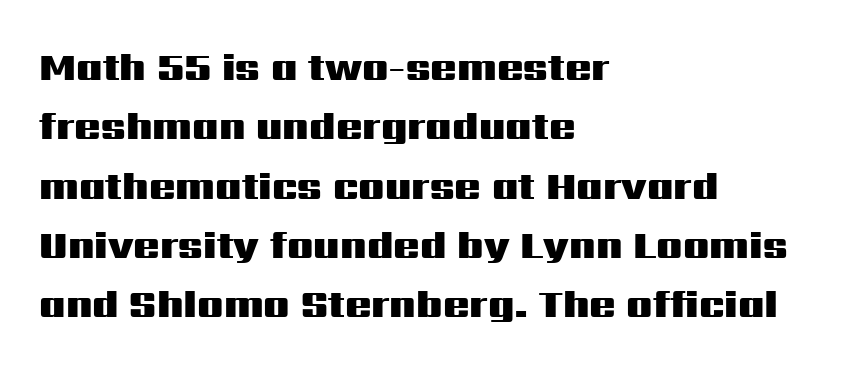
Q: Is the text bold? A: Yes.
Q: Is the text italic (slanted)? A: No, it is upright.
Q: Is the typeface a serif or a sans-serif typeface? A: Sans-serif.
Q: Is the text underlined? A: No.
Q: How is the paragraph aligned? A: Left-aligned.
Q: Is the spacing between letters normal or unusually wide? A: Normal.
Q: Is the spacing between lines tight, normal or loose? A: Normal.
Q: Width (condensed, normal, or wide)? A: Wide.
Q: Stroke contrast? A: Medium.
Q: x-height? A: Medium.
Q: Monospaced? A: No.
